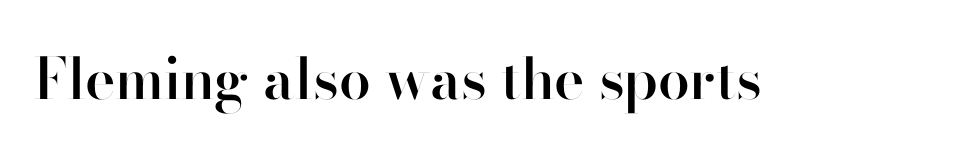
The image shows 57 px semibold sans-serif type, upright; set normal letter spacing, not underlined; high stroke contrast and a small x-height.
